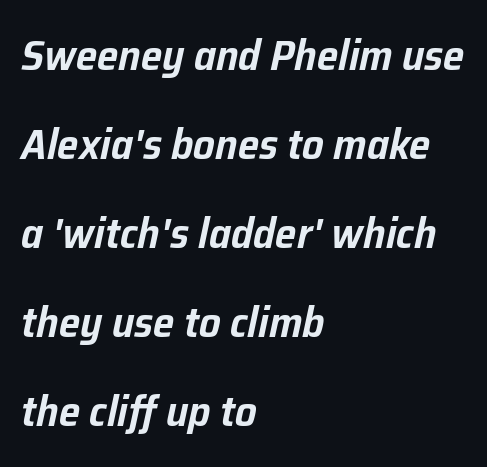
The image shows 43 px text type, italic (leaning right); set left-aligned, loose line spacing (2.07x), normal letter spacing, not underlined; low stroke contrast and a medium x-height.
